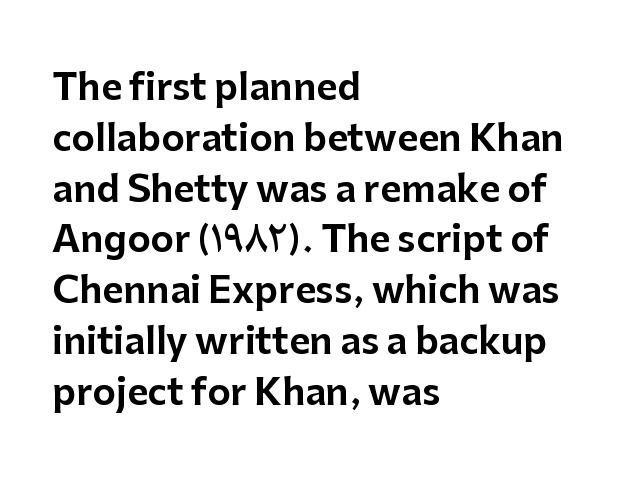
These lines sit exactly where default settings would place them. A typesetter would call this zero additional tracking. The glyphs are unaccompanied by any horizontal stroke below them. You could not count columns in this text — the font is proportionally spaced. Classification — sans serif. Every character sits straight up, as roman type does.
